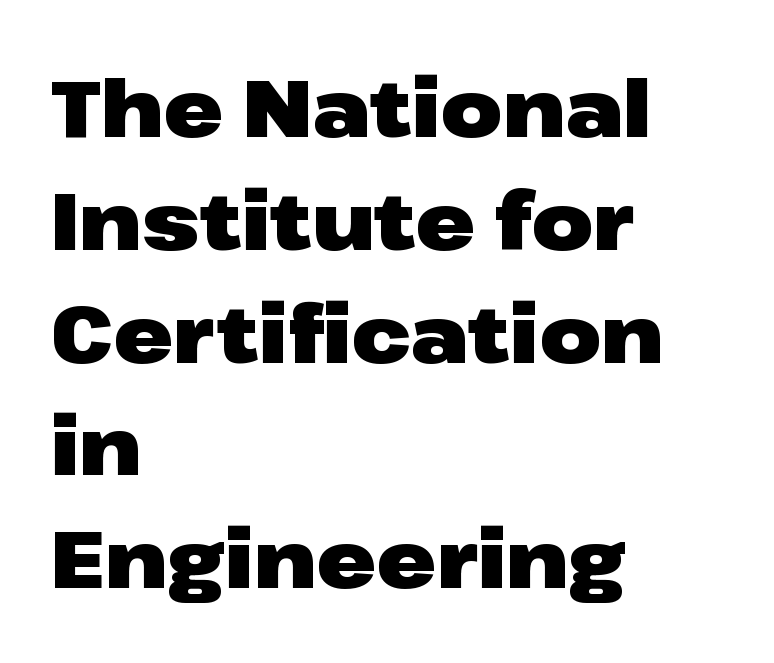
Q: Is the text bold? A: Yes.
Q: Is the text italic (slanted)? A: No, it is upright.
Q: Is the typeface a serif or a sans-serif typeface? A: Sans-serif.
Q: Is the text underlined? A: No.
Q: How is the paragraph aligned? A: Left-aligned.
Q: Is the spacing between letters normal or unusually wide? A: Normal.
Q: Is the spacing between lines tight, normal or loose? A: Normal.
Q: Width (condensed, normal, or wide)? A: Wide.
Q: Stroke contrast? A: Low.
Q: x-height? A: Medium.
Q: Monospaced? A: No.
